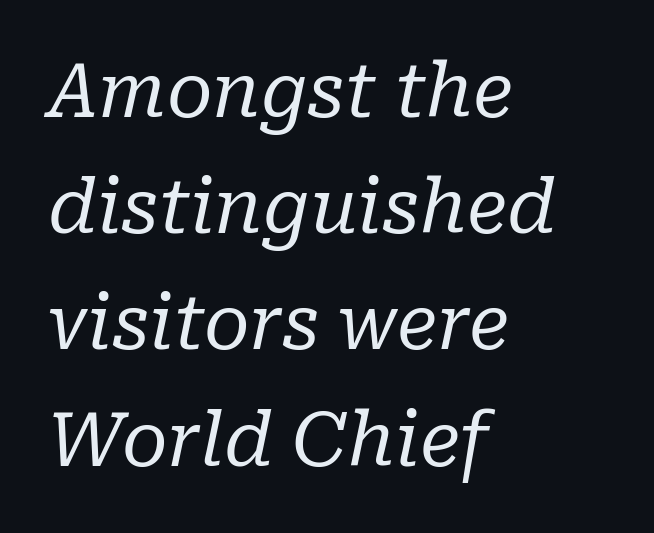
The string is rendered with underlining switched off. Serif or sans? Serif — the stroke terminals have little feet. Each new line begins a customary step beneath the previous one. The setting favours the left margin, as ordinary paragraphs usually do.
